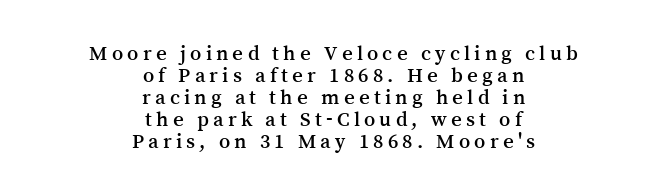
Q: Is the text italic (slanted)? A: No, it is upright.
Q: Is the text underlined? A: No.
Q: How is the paragraph aligned? A: Centered.
Q: Is the spacing between letters normal or unusually wide? A: Unusually wide.
Q: Is the spacing between lines tight, normal or loose? A: Tight.
